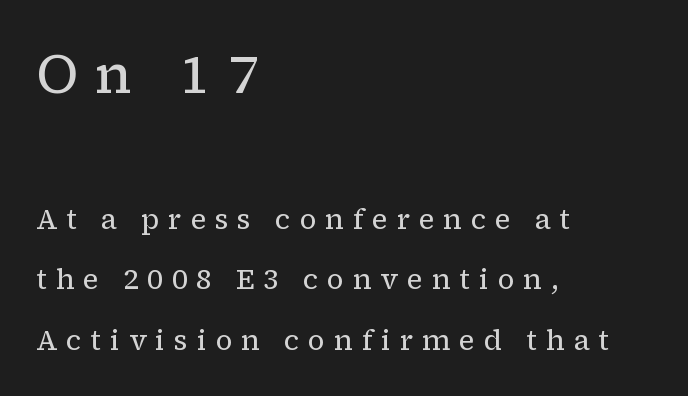
On a weight scale, this lands at 450 or below. Honestly, the letter spacing is so wide it's the main thing you notice. Here the first block reads like a headline and the second like body copy. Vertical strokes here are truly vertical. These lines stack with their left ends in a neat column. This rendering features lettering with no underline.
